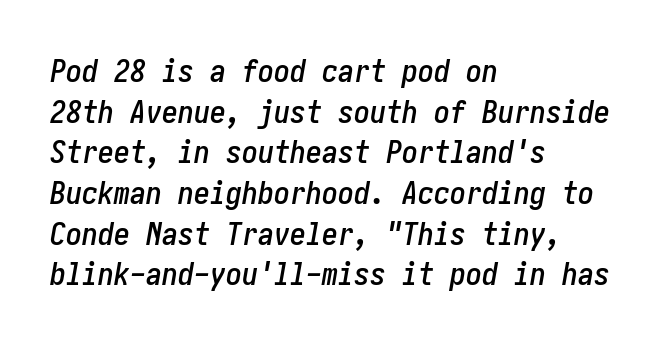
The image shows 32 px condensed type, italic (leaning right); set left-aligned, normal line spacing (1.27x), normal letter spacing, not underlined; low stroke contrast and a medium x-height.
